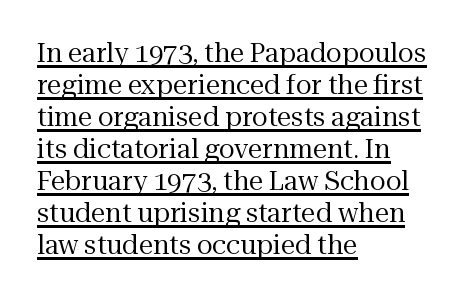
The specimen includes a rule beneath the text block's lines. Horizontally, the lines are justified to the leading edge only. How are the letters spaced? Ordinarily, with no added tracking. Letters have the restrained weight of plain body copy at most.
